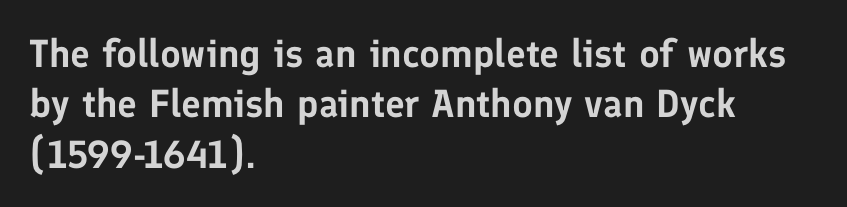
The passage shown is not underscored anywhere. These lines are rendered in a variable-pitch font. Letterform terminals end flat and unadorned throughout the passage. Line beginnings align vertically; line endings do not. You could call the tracking neutral — neither tight nor loose.
